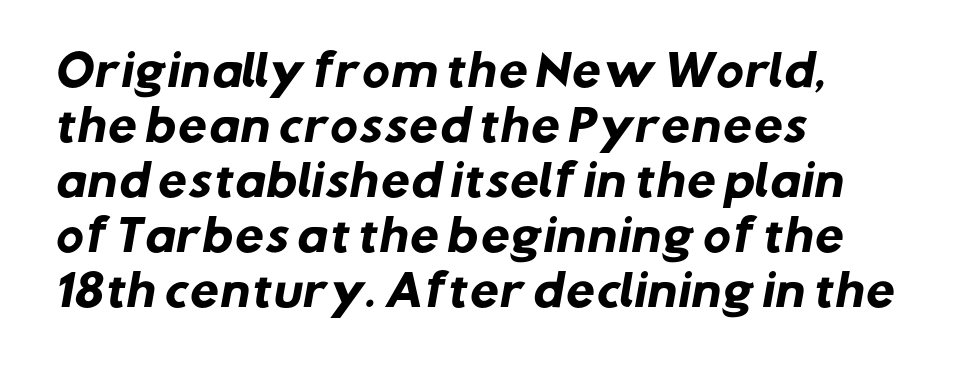
{"serif": "no", "bold": "yes", "weight": "heavy", "width": "normal", "stroke_contrast": "low", "x_height": "medium", "monospaced": "no", "underline": "no", "align": "left", "line_spacing": "normal", "line_spacing_ratio": 1.31, "letter_spacing": "normal", "letter_spacing_em": 0.0, "glyph_px": 42}
